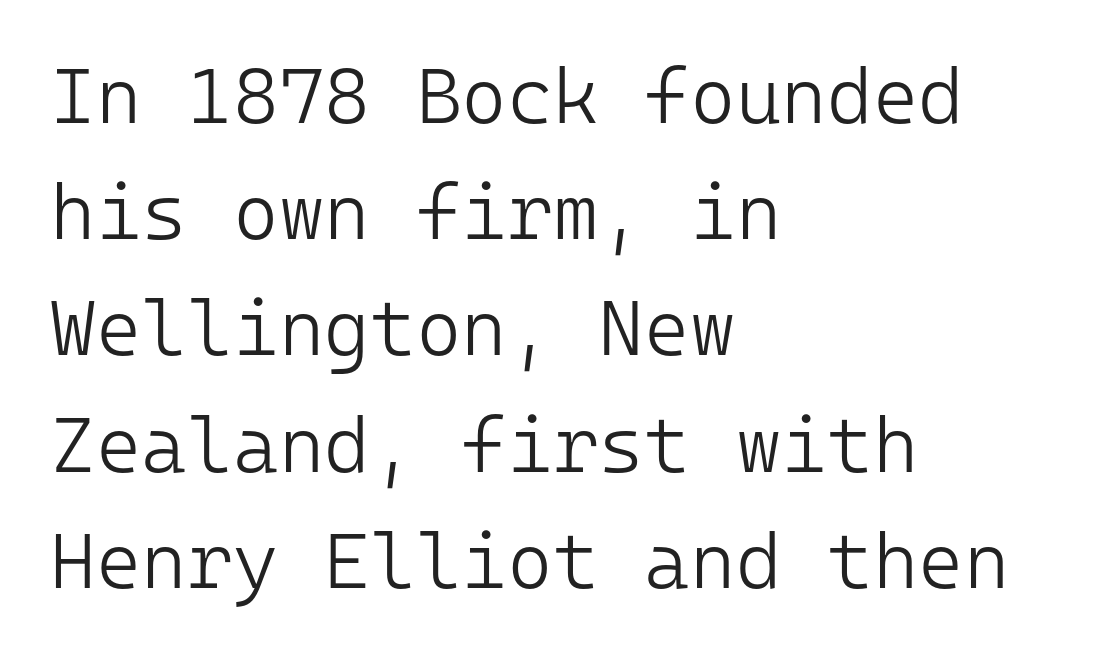
Q: Is the text bold? A: No.
Q: Is the text italic (slanted)? A: No, it is upright.
Q: Is the typeface a serif or a sans-serif typeface? A: Sans-serif.
Q: Is the text underlined? A: No.
Q: How is the paragraph aligned? A: Left-aligned.
Q: Is the spacing between letters normal or unusually wide? A: Normal.
Q: Is the spacing between lines tight, normal or loose? A: Normal.
Q: Width (condensed, normal, or wide)? A: Normal.
Q: Stroke contrast? A: Low.
Q: x-height? A: Medium.
Q: Monospaced? A: Yes.
